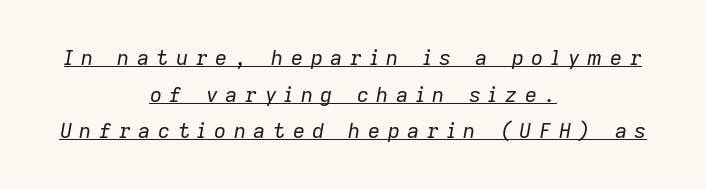
{"italic": "yes", "lean": "right", "slant_degrees": 9, "bold": "no", "underline": "yes", "align": "center", "line_spacing_ratio": 1.75, "letter_spacing": "wide", "letter_spacing_em": 0.36, "glyph_px": 21}
